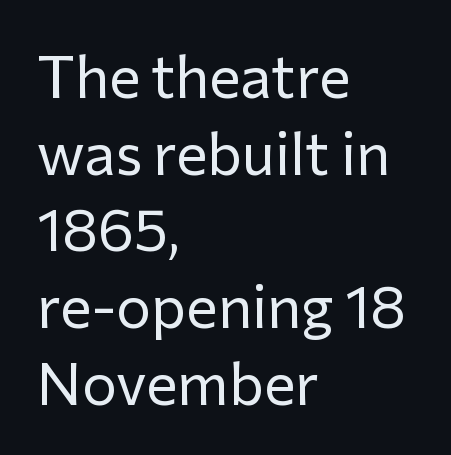
{"serif": "no", "italic": "no", "bold": "no", "weight": "regular", "width": "normal", "stroke_contrast": "low", "x_height": "medium", "monospaced": "no", "underline": "no", "align": "left", "line_spacing": "normal", "line_spacing_ratio": 1.3, "letter_spacing": "normal", "letter_spacing_em": 0.0, "glyph_px": 59}
